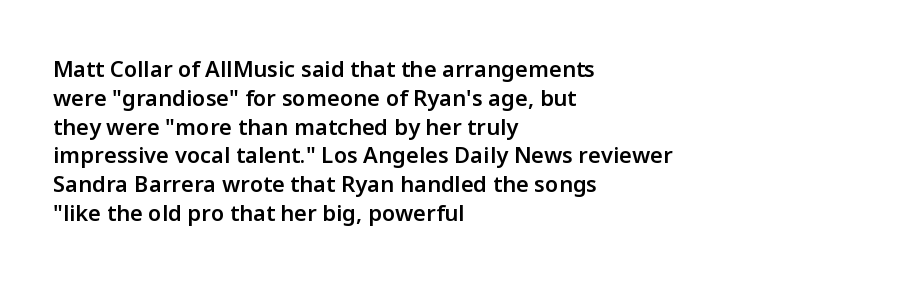
Left-aligned paragraph, ragged on the right. This sample uses plain, unmodified letter spacing. The lettering holds an erect, upright posture throughout. Underlining? Definitely not there. Students, this is semibold: more ink than regular, less than bold.
